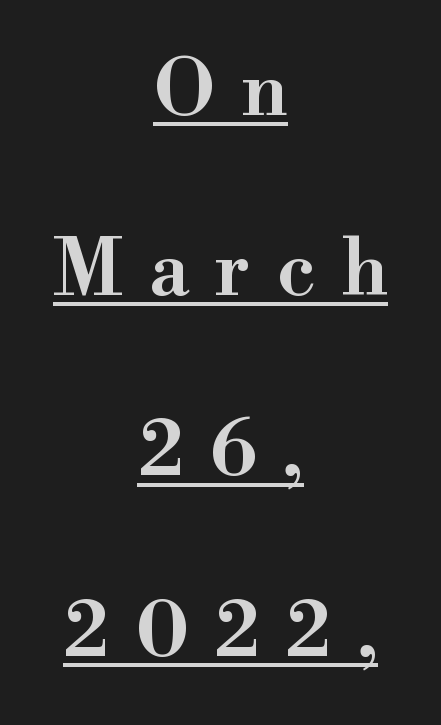
Unlike italic type, these characters show no tilt at all. Is there an underline? Yes — a line sits under the letters. Does the leading feel generous? Absolutely, it's lavish. Does the type have serifs? Yes, each stem ends in a small foot.
